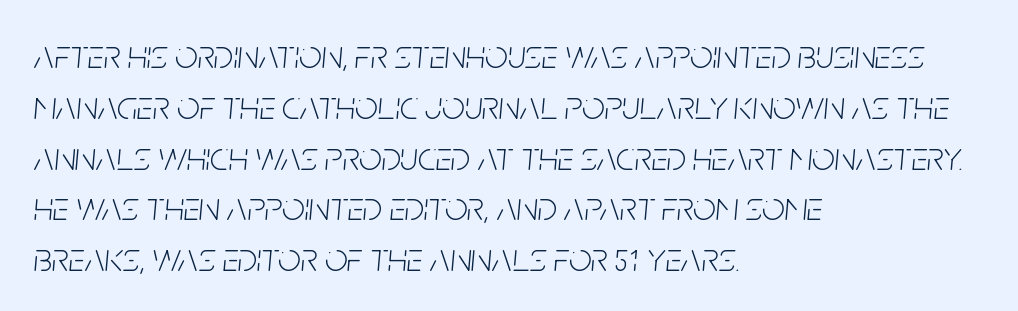
The image shows 40 px light, condensed type, italic (leaning right); set left-aligned, normal line spacing (1.27x), normal letter spacing, not underlined; low stroke contrast and a large x-height.
